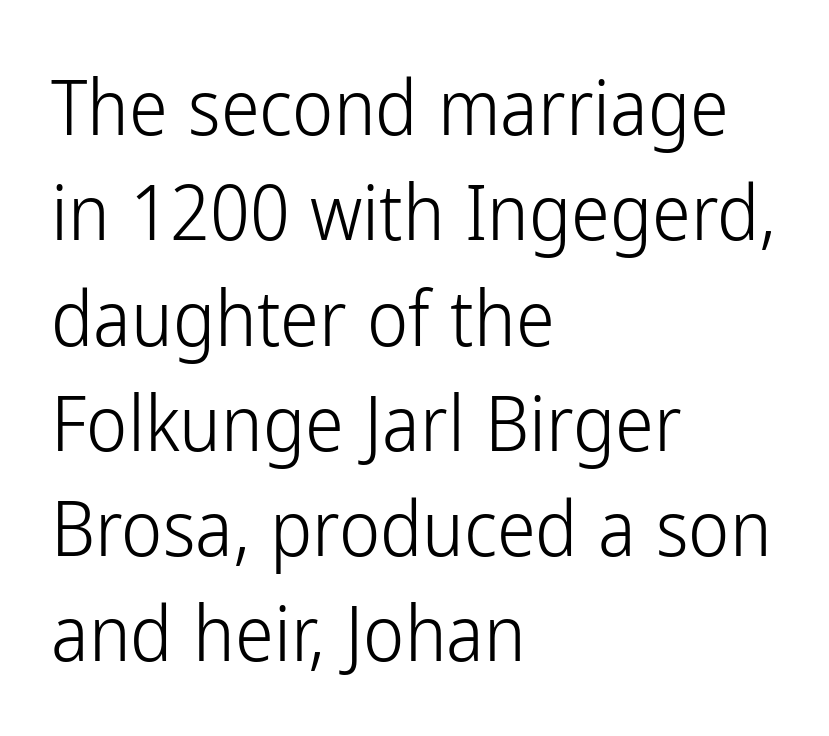
Letters rest on an invisible, unmarked baseline. Note the varied advance widths — an 'i' is clearly narrower than an 'm'. Each word holds together tightly as a unit, with standard inter-letter gaps. Heaviness? Minimal to ordinary, like unemphasized prose.
